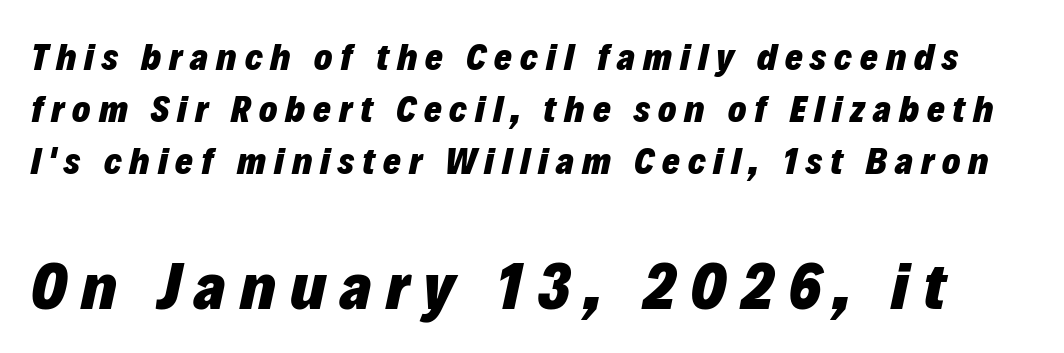
{"italic": "yes", "lean": "right", "slant_degrees": 12, "bold": "yes", "weight": "heavy", "width": "normal", "stroke_contrast": "low", "x_height": "medium", "monospaced": "no", "underline": "no", "line_spacing": "normal", "line_spacing_ratio": 1.37, "letter_spacing": "wide", "letter_spacing_em": 0.21, "larger_block": "second", "size_ratio": 1.76, "glyph_px": 67}
